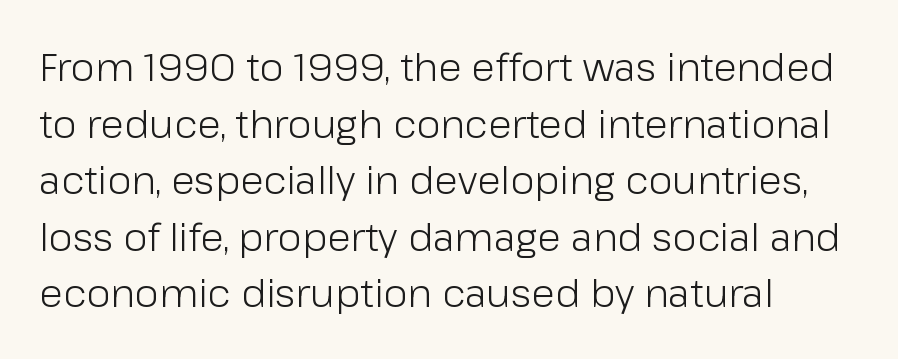
Each line starts at the same left margin while the right side varies. On a weight scale, this lands at 450 or below. A bare baseline throughout the passage. The space between consecutive lines is moderate. The line texture is even and compact thanks to regular tracking. Here the designer chose a conventional face with non-uniform glyph widths.
